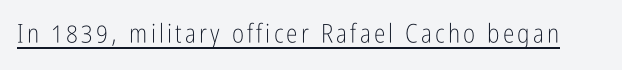
Notice how a bar underscores the lettering throughout. This is not heavy type; no bold has been used. The font's upright variant was chosen for this text.
